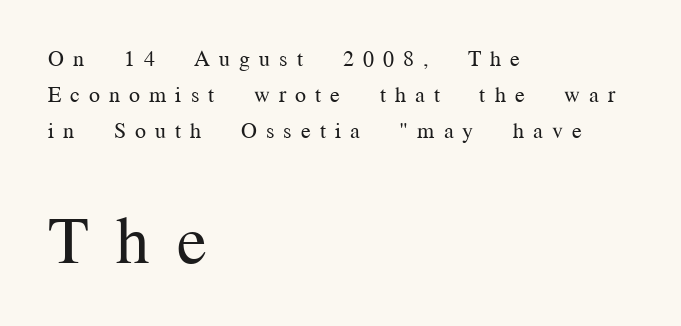
{"serif": "yes", "italic": "no", "bold": "no", "weight": "regular", "width": "normal", "stroke_contrast": "medium", "x_height": "medium", "monospaced": "no", "underline": "no", "align": "left", "line_spacing": "normal", "line_spacing_ratio": 1.63, "letter_spacing": "wide", "letter_spacing_em": 0.41, "larger_block": "second", "size_ratio": 3.05, "glyph_px": 67}
